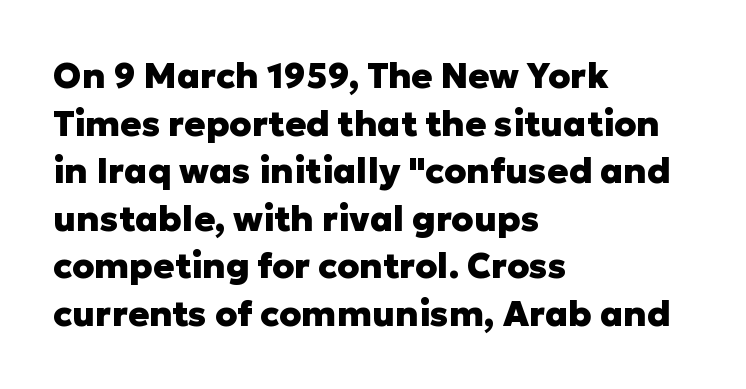
Q: Is the text bold? A: Yes.
Q: Is the text italic (slanted)? A: No, it is upright.
Q: Is the typeface a serif or a sans-serif typeface? A: Sans-serif.
Q: Is the text underlined? A: No.
Q: How is the paragraph aligned? A: Left-aligned.
Q: Is the spacing between letters normal or unusually wide? A: Normal.
Q: Is the spacing between lines tight, normal or loose? A: Normal.
Q: Width (condensed, normal, or wide)? A: Normal.
Q: Stroke contrast? A: Low.
Q: x-height? A: Medium.
Q: Monospaced? A: No.
